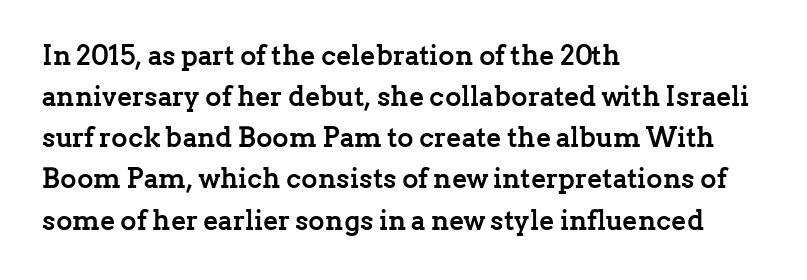
Q: Is the text bold? A: Yes.
Q: Is the text italic (slanted)? A: No, it is upright.
Q: Is the typeface a serif or a sans-serif typeface? A: Serif.
Q: Is the text underlined? A: No.
Q: How is the paragraph aligned? A: Left-aligned.
Q: Is the spacing between letters normal or unusually wide? A: Normal.
Q: Is the spacing between lines tight, normal or loose? A: Normal.
Q: Width (condensed, normal, or wide)? A: Normal.
Q: Stroke contrast? A: Low.
Q: x-height? A: Medium.
Q: Monospaced? A: No.
